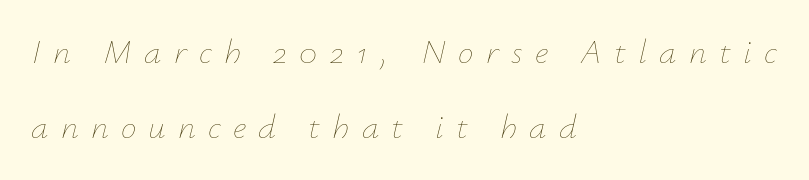
Q: Is the text bold? A: No.
Q: Is the text italic (slanted)? A: Yes, it leans right by about 12 degrees.
Q: Is the text underlined? A: No.
Q: How is the paragraph aligned? A: Left-aligned.
Q: Is the spacing between letters normal or unusually wide? A: Unusually wide.
Q: Is the spacing between lines tight, normal or loose? A: Loose.
Q: Width (condensed, normal, or wide)? A: Normal.
Q: Stroke contrast? A: Low.
Q: x-height? A: Small.
Q: Monospaced? A: No.
